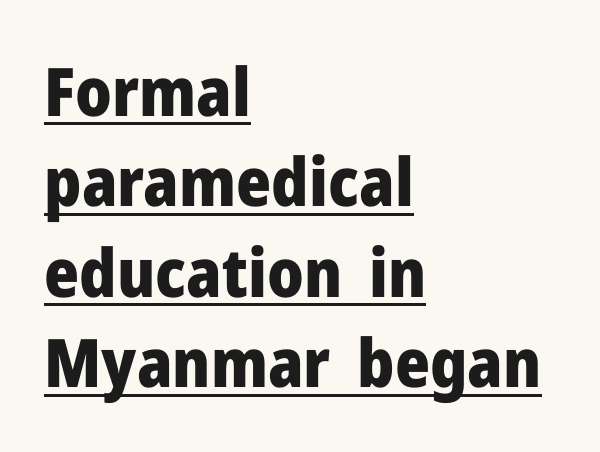
Do the characters align in a grid? No, the font is proportional. Does a line run under the words? Yes, clearly. The horizontal fit of the characters is conventional and even. The specimen reads as upright at a glance. The paragraph shown leans on its left margin. Observe the absence of serifs on each vertical stroke in this sample.
